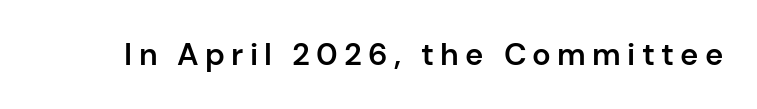
The image shows 31 px semibold sans-serif type, upright; set unusually wide letter spacing (+0.2 em), not underlined; low stroke contrast and a medium x-height.
